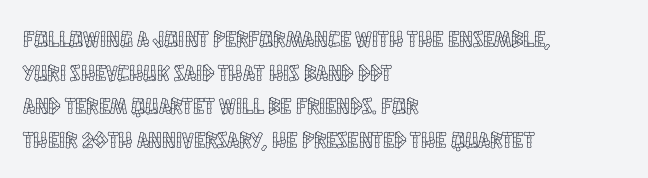
The image shows 23 px text type, upright; set left-aligned, normal line spacing (1.46x), normal letter spacing, not underlined.
